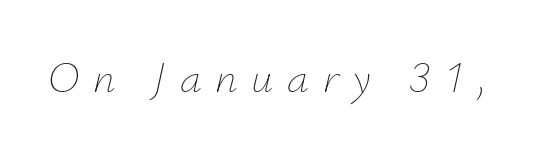
The image shows 44 px thin type, italic (leaning right); set unusually wide letter spacing (+0.31 em), not underlined; low stroke contrast and a small x-height.
